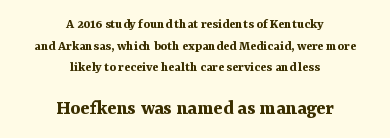
Q: Is the text bold? A: Yes.
Q: Is the text italic (slanted)? A: No, it is upright.
Q: Is the text underlined? A: No.
Q: How is the paragraph aligned? A: Centered.
Q: Is the spacing between letters normal or unusually wide? A: Normal.
Q: Is the spacing between lines tight, normal or loose? A: Normal.
Q: Which block of text is set in a larger size, the first (top) or the second (bottom)? A: The second (bottom) one.
